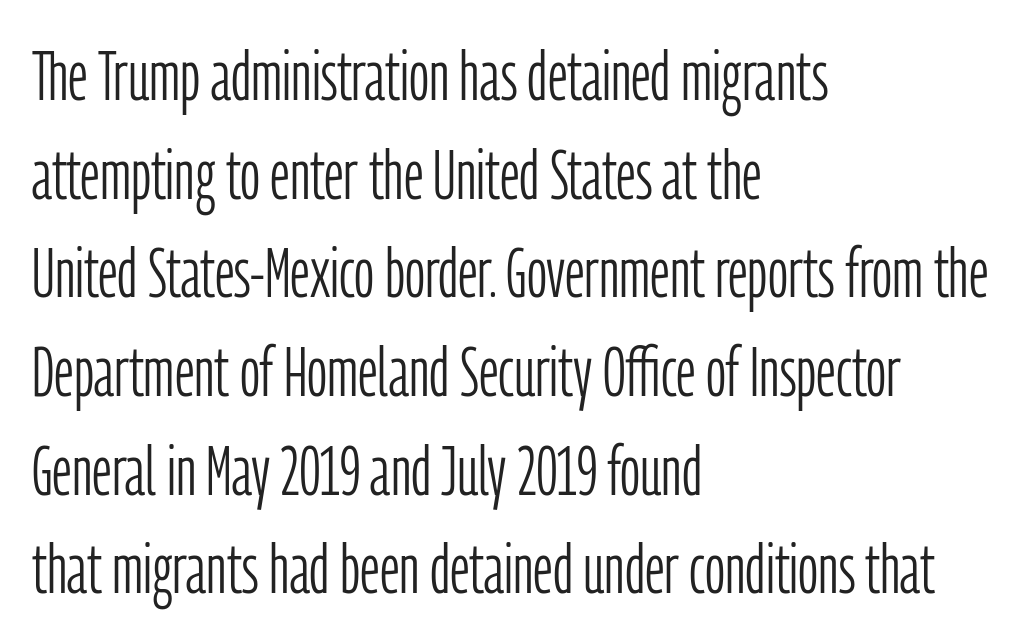
Q: Is the text bold? A: No.
Q: Is the text italic (slanted)? A: No, it is upright.
Q: Is the typeface a serif or a sans-serif typeface? A: Sans-serif.
Q: Is the text underlined? A: No.
Q: How is the paragraph aligned? A: Left-aligned.
Q: Is the spacing between letters normal or unusually wide? A: Normal.
Q: Is the spacing between lines tight, normal or loose? A: Normal.
Q: Width (condensed, normal, or wide)? A: Condensed.
Q: Stroke contrast? A: Low.
Q: x-height? A: Medium.
Q: Monospaced? A: No.
